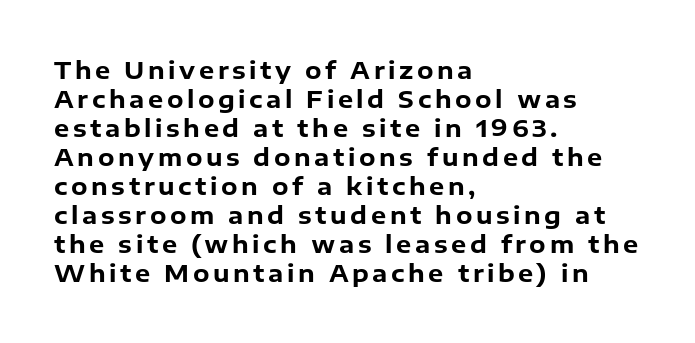
Chunky letters — that's bold for sure. Designer's note — italics off, roman on. Alignment: flush left. The string is rendered with underlining switched off.
